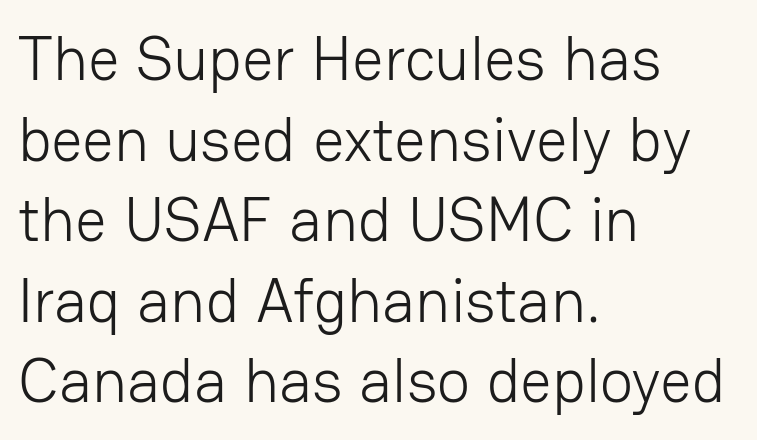
{"serif": "no", "italic": "no", "bold": "no", "weight": "light", "width": "normal", "stroke_contrast": "low", "x_height": "medium", "monospaced": "no", "underline": "no", "align": "left", "line_spacing": "normal", "line_spacing_ratio": 1.3, "letter_spacing": "normal", "letter_spacing_em": 0.0, "glyph_px": 62}
